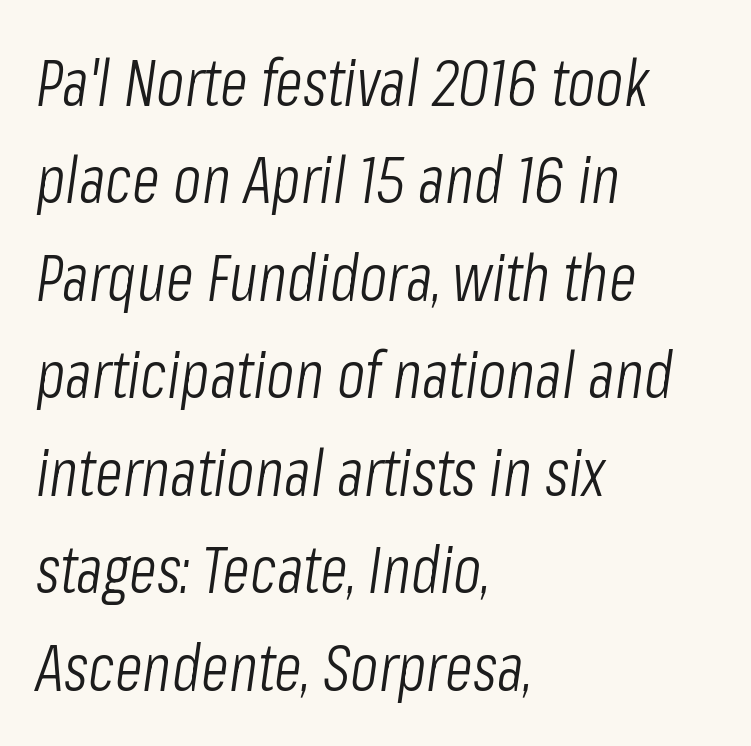
Q: Is the text bold? A: No.
Q: Is the text italic (slanted)? A: Yes, it leans right by about 8 degrees.
Q: Is the text underlined? A: No.
Q: How is the paragraph aligned? A: Left-aligned.
Q: Is the spacing between letters normal or unusually wide? A: Normal.
Q: Is the spacing between lines tight, normal or loose? A: Normal.
Q: Width (condensed, normal, or wide)? A: Condensed.
Q: Stroke contrast? A: Low.
Q: x-height? A: Medium.
Q: Monospaced? A: No.
